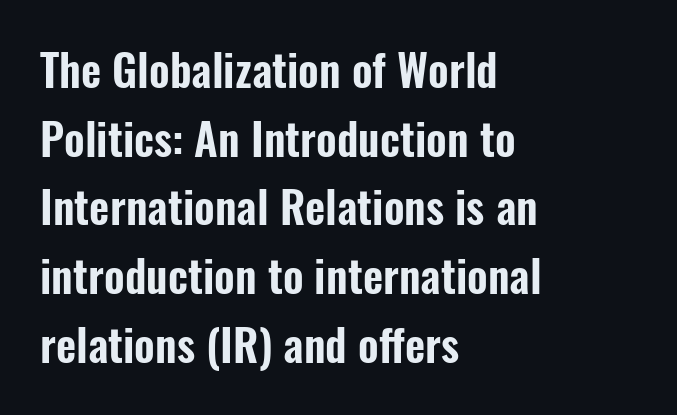
Q: Is the text italic (slanted)? A: No, it is upright.
Q: Is the typeface a serif or a sans-serif typeface? A: Sans-serif.
Q: Is the text underlined? A: No.
Q: How is the paragraph aligned? A: Left-aligned.
Q: Is the spacing between letters normal or unusually wide? A: Normal.
Q: Is the spacing between lines tight, normal or loose? A: Normal.
Q: Width (condensed, normal, or wide)? A: Condensed.
Q: Stroke contrast? A: Low.
Q: x-height? A: Medium.
Q: Monospaced? A: No.
